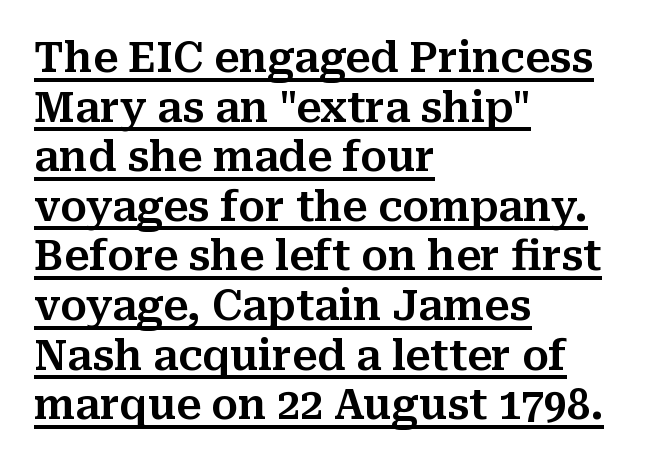
Q: Is the text italic (slanted)? A: No, it is upright.
Q: Is the typeface a serif or a sans-serif typeface? A: Serif.
Q: Is the text underlined? A: Yes.
Q: How is the paragraph aligned? A: Left-aligned.
Q: Is the spacing between letters normal or unusually wide? A: Normal.
Q: Width (condensed, normal, or wide)? A: Normal.
Q: Stroke contrast? A: Medium.
Q: x-height? A: Medium.
Q: Monospaced? A: No.
